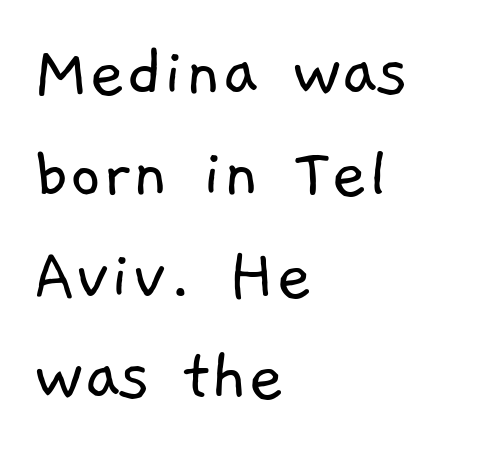
{"serif": "no", "bold": "no", "weight": "light", "width": "normal", "stroke_contrast": "low", "x_height": "medium", "monospaced": "no", "underline": "no", "align": "left", "line_spacing": "normal", "line_spacing_ratio": 1.3, "letter_spacing": "normal", "letter_spacing_em": 0.0, "glyph_px": 78}
